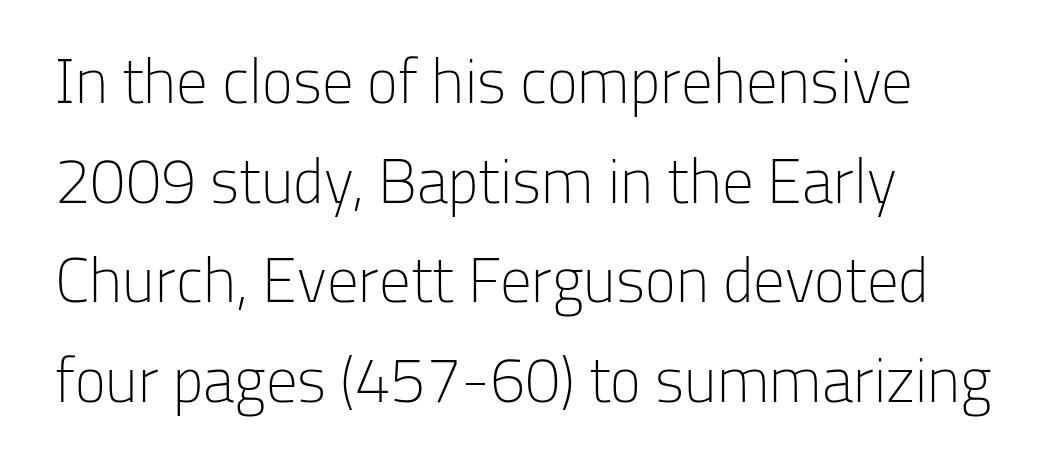
This rendering uses left alignment, leaving the right contour irregular. Nope, not italic — everything's standing straight. The rendering keeps characters at their native spacing. Letters have the restrained weight of plain body copy at most. Is this a fixed-width face? No — the glyphs have proportional, varying widths.
